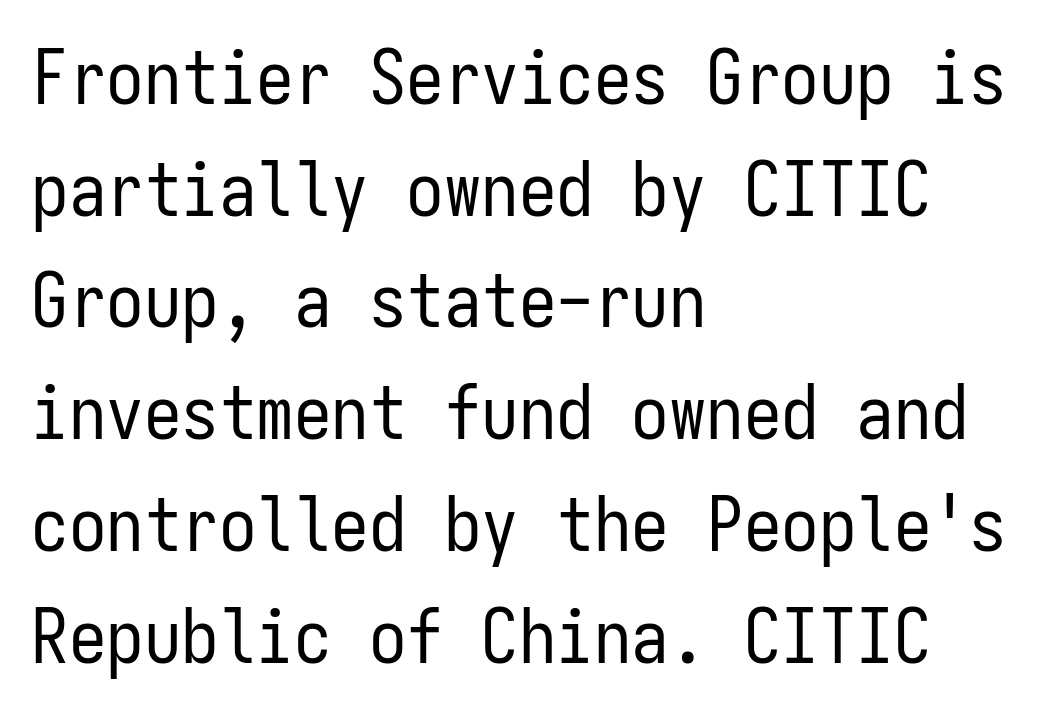
The image shows 75 px regular-weight, condensed sans-serif type, upright, monospaced; set left-aligned, normal line spacing (1.49x), normal letter spacing, not underlined; low stroke contrast and a medium x-height.
